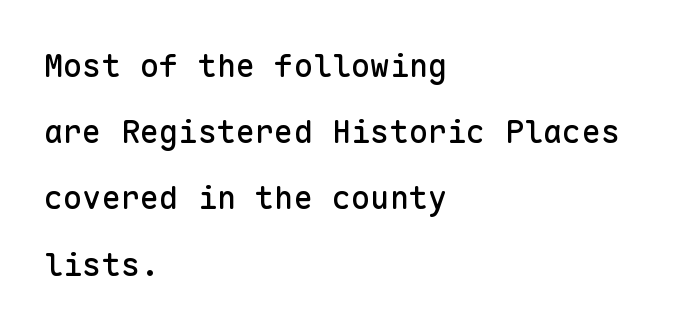
A classic flush-left, rag-right setting is used for this passage. The line texture is even and compact thanks to regular tracking. Each letter's strokes conclude bluntly, with no projecting serifs. The leading is generous, giving the passage an open texture.
